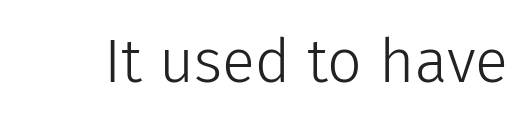
{"serif": "no", "italic": "no", "bold": "no", "weight": "light", "width": "normal", "stroke_contrast": "low", "x_height": "medium", "monospaced": "no", "underline": "no", "letter_spacing": "normal", "letter_spacing_em": 0.0, "glyph_px": 61}
